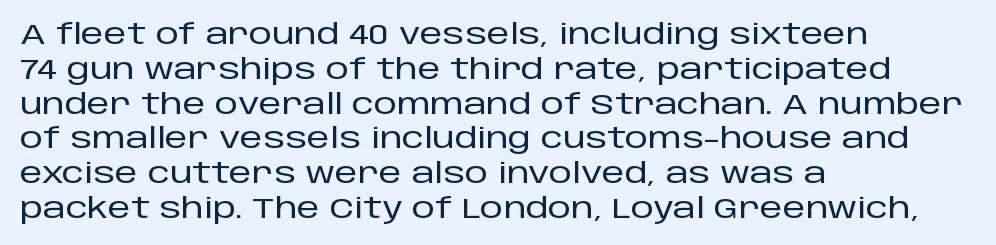
{"serif": "no", "italic": "no", "width": "normal", "stroke_contrast": "low", "x_height": "large", "monospaced": "no", "underline": "no", "align": "left", "line_spacing_ratio": 1.2, "letter_spacing": "normal", "letter_spacing_em": 0.0, "glyph_px": 29}
